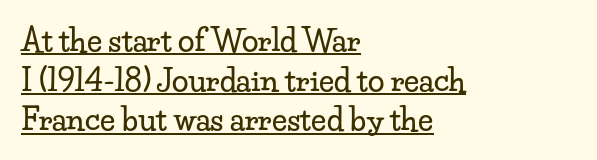
The image shows 30 px wide serif type, upright; set left-aligned, normal line spacing (1.32x), normal letter spacing, underlined; low stroke contrast and a small x-height.
